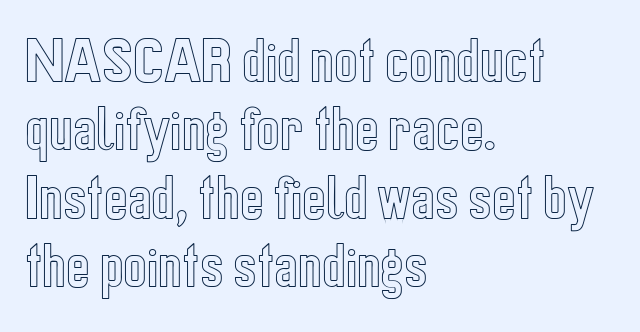
Q: Is the text italic (slanted)? A: No, it is upright.
Q: Is the text underlined? A: No.
Q: How is the paragraph aligned? A: Left-aligned.
Q: Is the spacing between letters normal or unusually wide? A: Normal.
Q: Is the spacing between lines tight, normal or loose? A: Normal.
Q: Width (condensed, normal, or wide)? A: Condensed.
Q: x-height? A: Medium.
Q: Monospaced? A: No.
